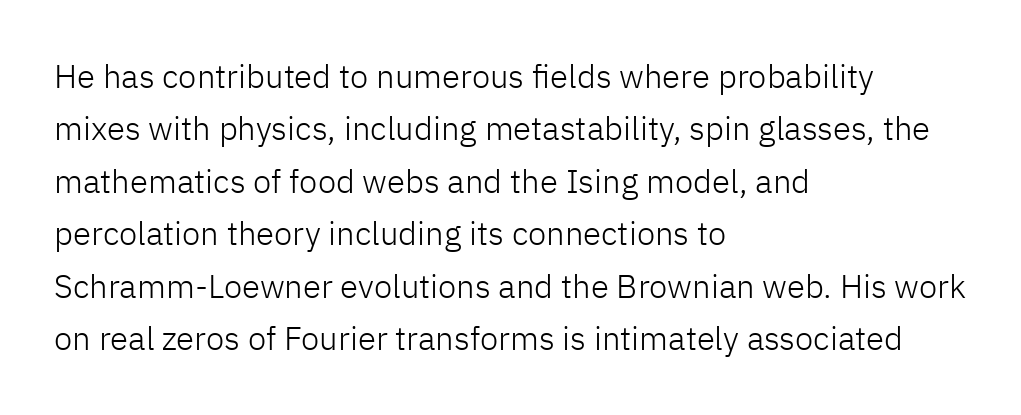
Vertical strokes here are truly vertical. Think standard paragraph weight, or any step lighter than that. The lines in this sample share a left origin and differ only in where they stop. The type family on display is of the sans-serif kind.
